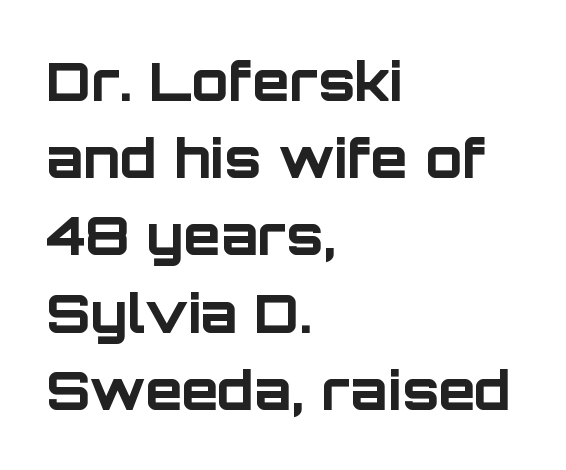
Q: Is the text bold? A: Yes.
Q: Is the text italic (slanted)? A: No, it is upright.
Q: Is the typeface a serif or a sans-serif typeface? A: Sans-serif.
Q: Is the text underlined? A: No.
Q: How is the paragraph aligned? A: Left-aligned.
Q: Is the spacing between letters normal or unusually wide? A: Normal.
Q: Is the spacing between lines tight, normal or loose? A: Normal.
Q: Width (condensed, normal, or wide)? A: Normal.
Q: Stroke contrast? A: Low.
Q: x-height? A: Large.
Q: Monospaced? A: No.
